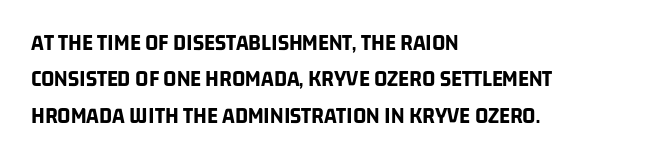
Q: Is the text bold? A: Yes.
Q: Is the text underlined? A: No.
Q: How is the paragraph aligned? A: Left-aligned.
Q: Is the spacing between letters normal or unusually wide? A: Normal.
Q: Is the spacing between lines tight, normal or loose? A: Normal.
